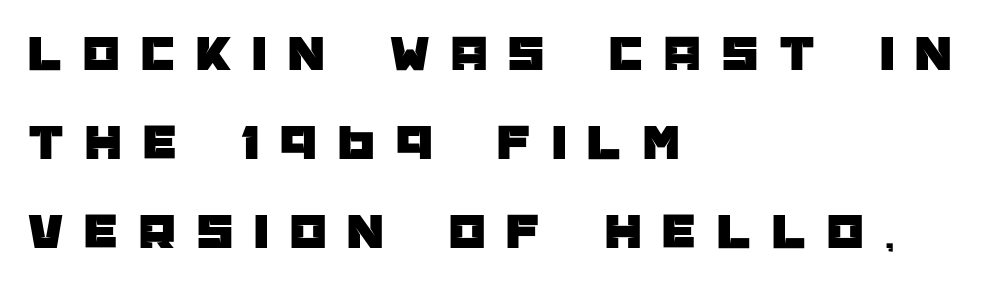
Q: Is the text italic (slanted)? A: No, it is upright.
Q: Is the typeface a serif or a sans-serif typeface? A: Sans-serif.
Q: Is the text underlined? A: No.
Q: How is the paragraph aligned? A: Left-aligned.
Q: Is the spacing between letters normal or unusually wide? A: Unusually wide.
Q: Width (condensed, normal, or wide)? A: Normal.
Q: Stroke contrast? A: Low.
Q: x-height? A: Large.
Q: Monospaced? A: No.
